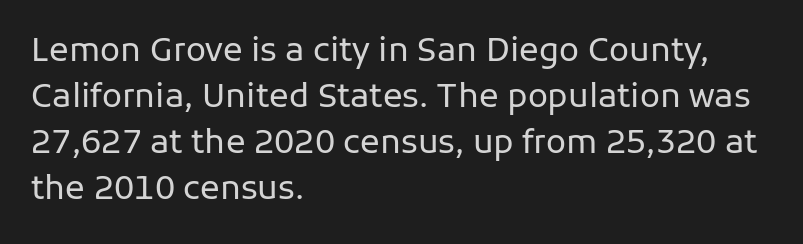
The passage shown is not bold in any degree. The gap between lines stays unmarked. These lines are composed in type without serifs. This sample has the flowing, uneven cadence of proportional lettering.
